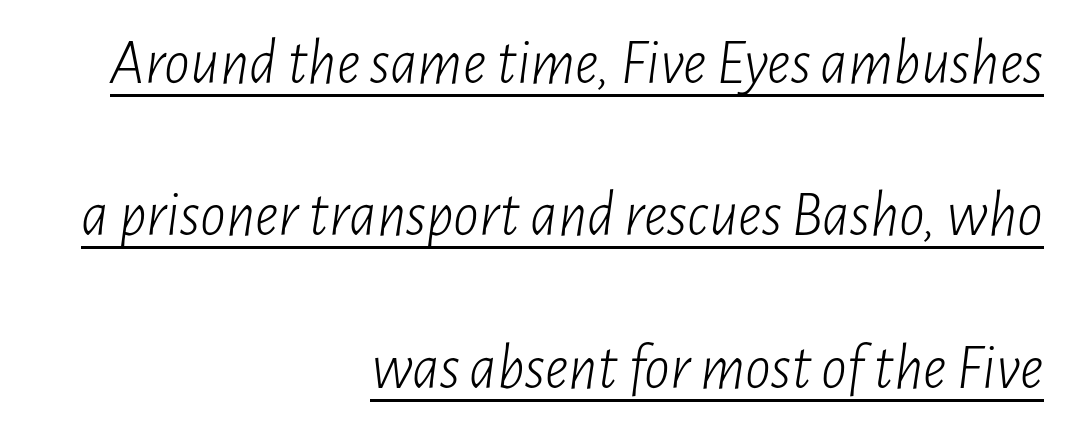
Q: Is the text bold? A: No.
Q: Is the text italic (slanted)? A: Yes, it leans right by about 7 degrees.
Q: Is the text underlined? A: Yes.
Q: How is the paragraph aligned? A: Right-aligned.
Q: Is the spacing between letters normal or unusually wide? A: Normal.
Q: Is the spacing between lines tight, normal or loose? A: Loose.
Q: Width (condensed, normal, or wide)? A: Condensed.
Q: Stroke contrast? A: Low.
Q: x-height? A: Medium.
Q: Monospaced? A: No.
